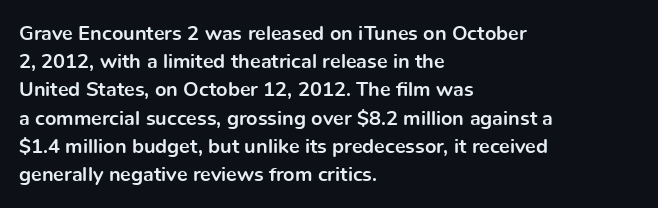
{"italic": "no", "bold": "yes", "underline": "no", "align": "left", "line_spacing": "normal", "line_spacing_ratio": 1.41, "letter_spacing": "normal", "letter_spacing_em": 0.0, "glyph_px": 20}
